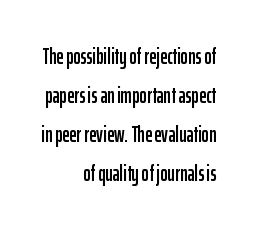
Q: Is the text italic (slanted)? A: No, it is upright.
Q: Is the text underlined? A: No.
Q: How is the paragraph aligned? A: Right-aligned.
Q: Is the spacing between letters normal or unusually wide? A: Normal.
